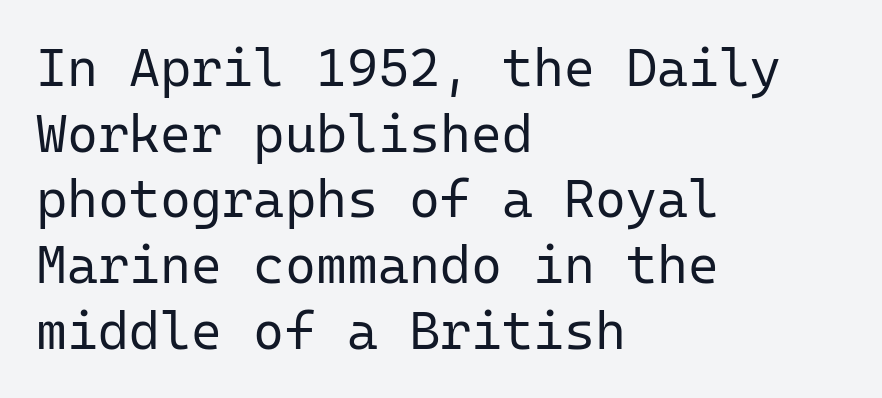
Note the uniform advance width — an 'i' takes as much space as an 'm'. A typesetter would label this face a sans. Decoration check: the copy has no underline. The font's upright variant was chosen for this text.
